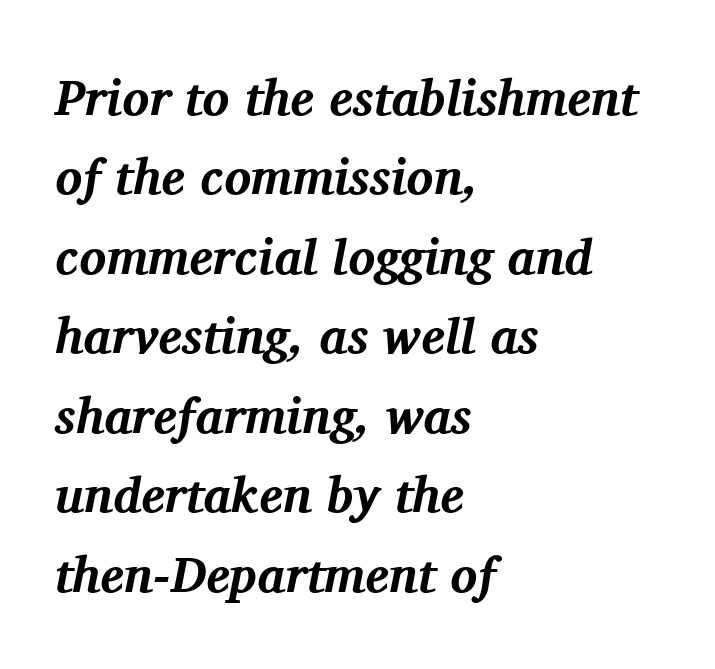
{"serif": "yes", "italic": "yes", "lean": "right", "slant_degrees": 11, "bold": "yes", "weight": "bold", "width": "normal", "stroke_contrast": "medium", "x_height": "medium", "monospaced": "no", "underline": "no", "align": "left", "line_spacing": "normal", "line_spacing_ratio": 1.59, "letter_spacing": "normal", "letter_spacing_em": 0.0, "glyph_px": 50}
